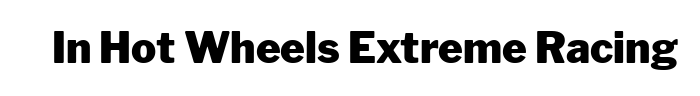
{"serif": "no", "italic": "no", "bold": "yes", "weight": "heavy", "width": "normal", "stroke_contrast": "low", "x_height": "medium", "monospaced": "no", "underline": "no", "letter_spacing": "normal", "letter_spacing_em": 0.0, "glyph_px": 42}
